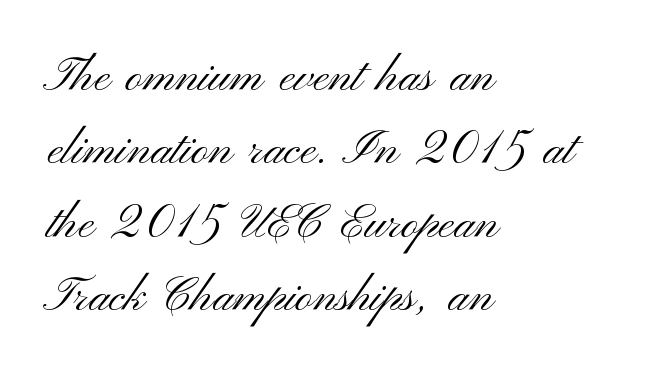
{"serif": "no", "bold": "no", "weight": "light", "width": "wide", "stroke_contrast": "medium", "x_height": "small", "monospaced": "no", "underline": "no", "align": "left", "line_spacing": "normal", "line_spacing_ratio": 1.56, "letter_spacing": "normal", "letter_spacing_em": 0.0, "glyph_px": 47}
